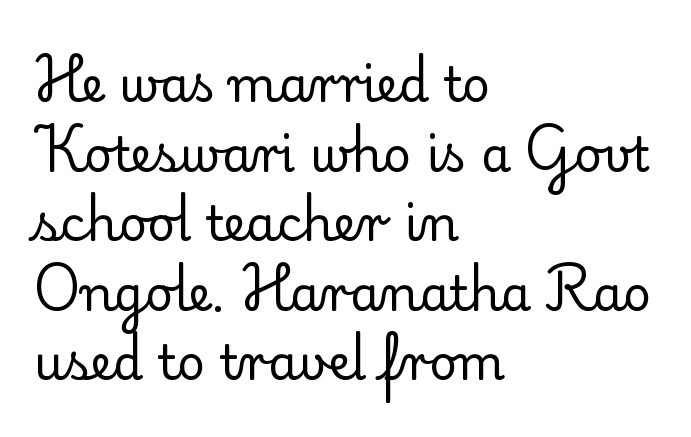
{"serif": "yes", "italic": "no", "bold": "no", "weight": "regular", "width": "normal", "stroke_contrast": "low", "x_height": "small", "monospaced": "no", "underline": "no", "align": "left", "line_spacing": "normal", "line_spacing_ratio": 1.45, "letter_spacing": "normal", "letter_spacing_em": 0.0, "glyph_px": 48}
